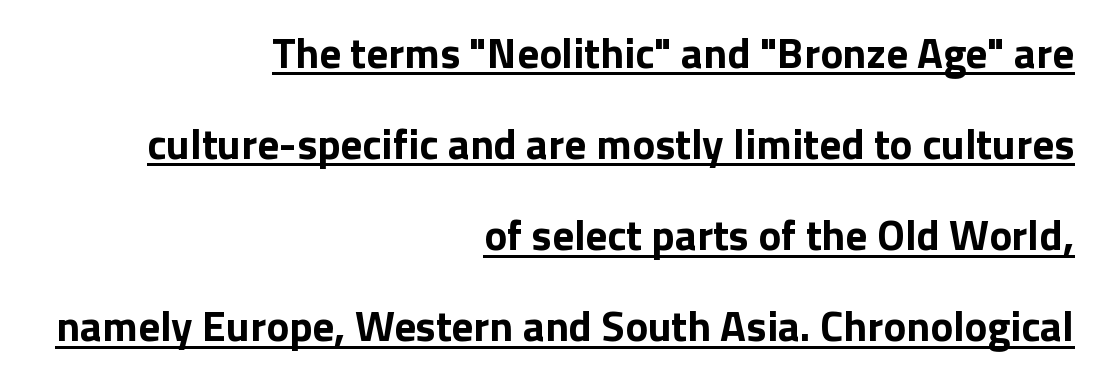
Here the designer chose a conventional face with non-uniform glyph widths. As a designer I'd log this as weight 700, bold. The text block is weighted toward the right margin, trailing off unevenly leftward. Is there an underline? Yes — a line sits under the letters. Tracking here is standard; glyphs follow each other at the usual distance. The characters display no serif detailing; their extremities are plain.
